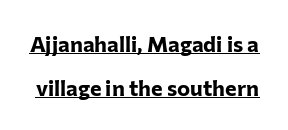
{"italic": "no", "bold": "yes", "underline": "yes", "line_spacing": "loose", "line_spacing_ratio": 1.99, "letter_spacing": "normal", "letter_spacing_em": 0.0, "glyph_px": 22}
